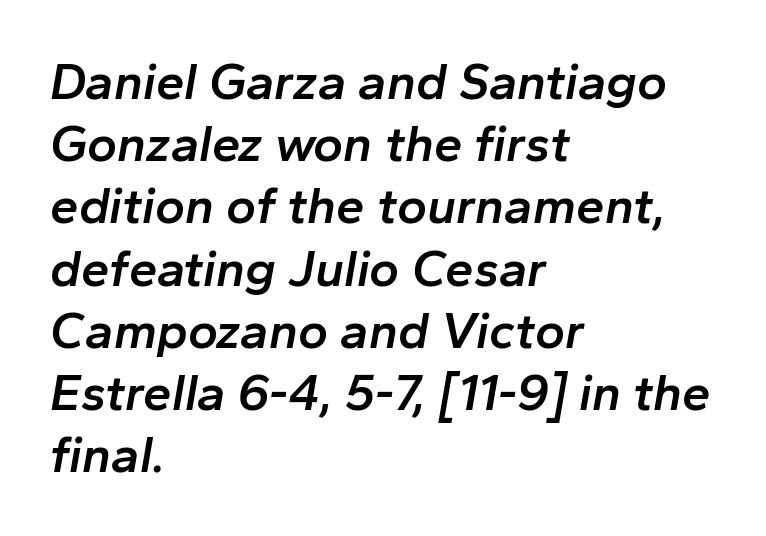
Q: Is the text bold? A: Semi-bold.
Q: Is the text italic (slanted)? A: Yes, it leans right by about 10 degrees.
Q: Is the text underlined? A: No.
Q: How is the paragraph aligned? A: Left-aligned.
Q: Is the spacing between letters normal or unusually wide? A: Normal.
Q: Width (condensed, normal, or wide)? A: Normal.
Q: Stroke contrast? A: Low.
Q: x-height? A: Medium.
Q: Monospaced? A: No.
